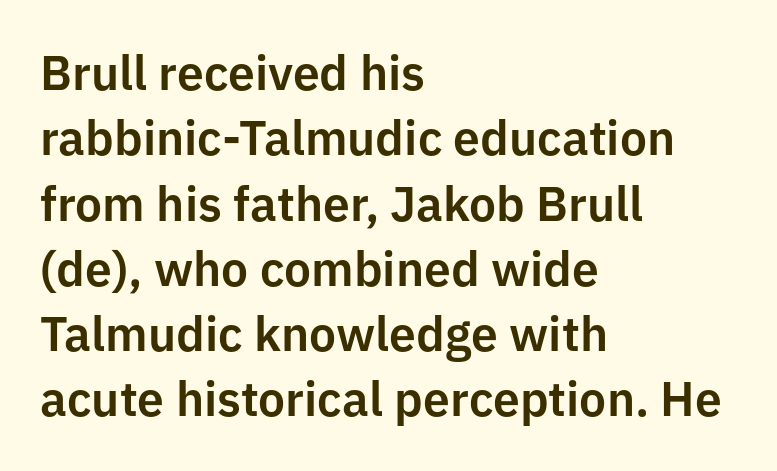
The image shows 48 px sans-serif type, upright; set left-aligned, normal line spacing (1.36x), normal letter spacing, not underlined; low stroke contrast and a medium x-height.
